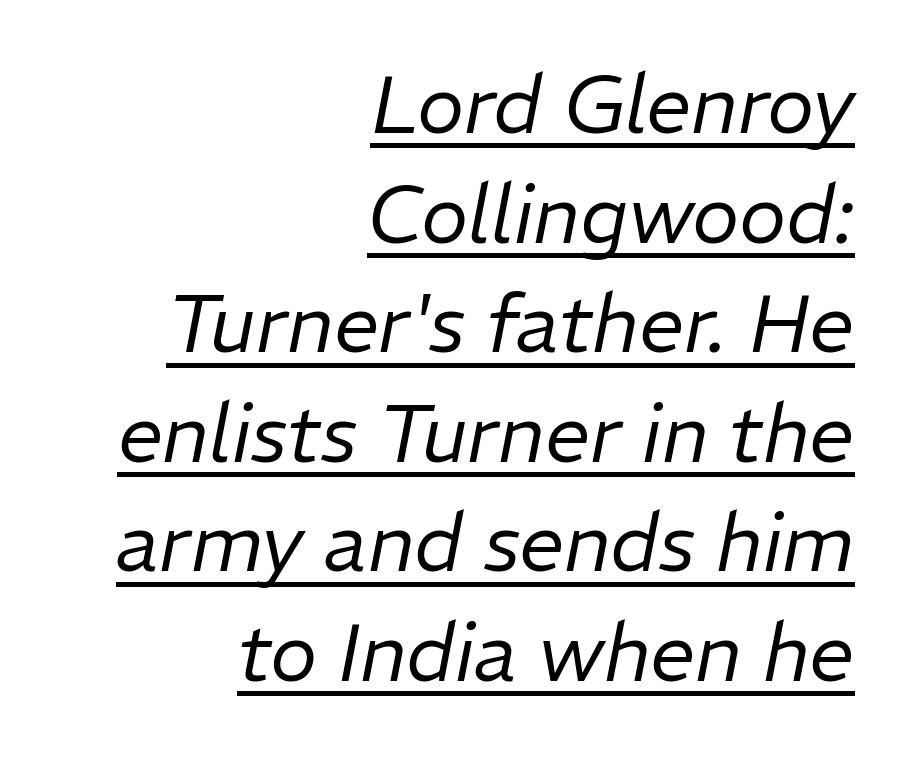
{"italic": "yes", "lean": "right", "slant_degrees": 11, "bold": "no", "weight": "regular", "width": "normal", "stroke_contrast": "low", "x_height": "medium", "monospaced": "no", "underline": "yes", "align": "right", "line_spacing": "normal", "line_spacing_ratio": 1.37, "letter_spacing": "normal", "letter_spacing_em": 0.0, "glyph_px": 80}
